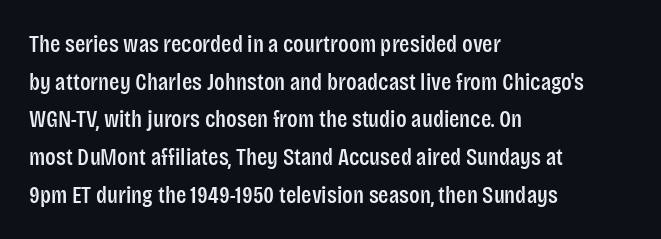
{"italic": "no", "underline": "no", "align": "left", "line_spacing": "normal", "line_spacing_ratio": 1.57, "letter_spacing": "normal", "letter_spacing_em": 0.0, "glyph_px": 24}
